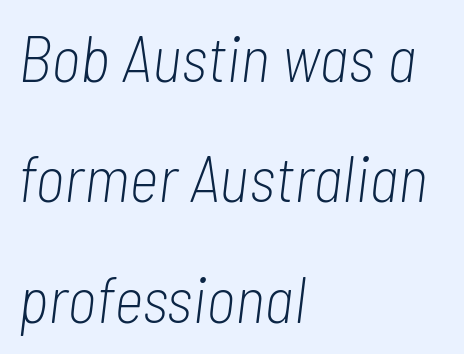
{"italic": "yes", "lean": "right", "slant_degrees": 7, "bold": "no", "weight": "light", "width": "condensed", "stroke_contrast": "low", "x_height": "medium", "monospaced": "no", "underline": "no", "align": "left", "line_spacing_ratio": 1.88, "letter_spacing": "normal", "letter_spacing_em": 0.0, "glyph_px": 64}
